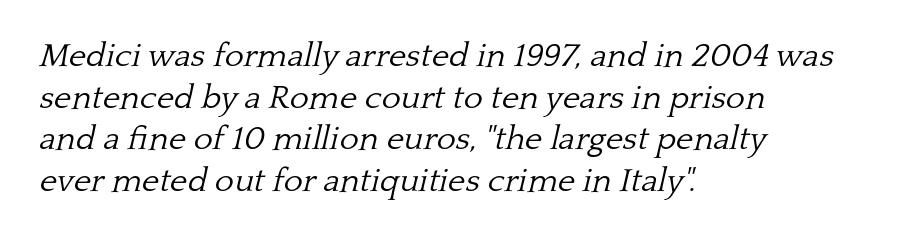
{"serif": "yes", "italic": "yes", "lean": "right", "slant_degrees": 13, "bold": "no", "weight": "light", "width": "normal", "stroke_contrast": "low", "x_height": "medium", "monospaced": "no", "underline": "no", "align": "left", "line_spacing": "normal", "line_spacing_ratio": 1.26, "letter_spacing": "normal", "letter_spacing_em": 0.0, "glyph_px": 33}
